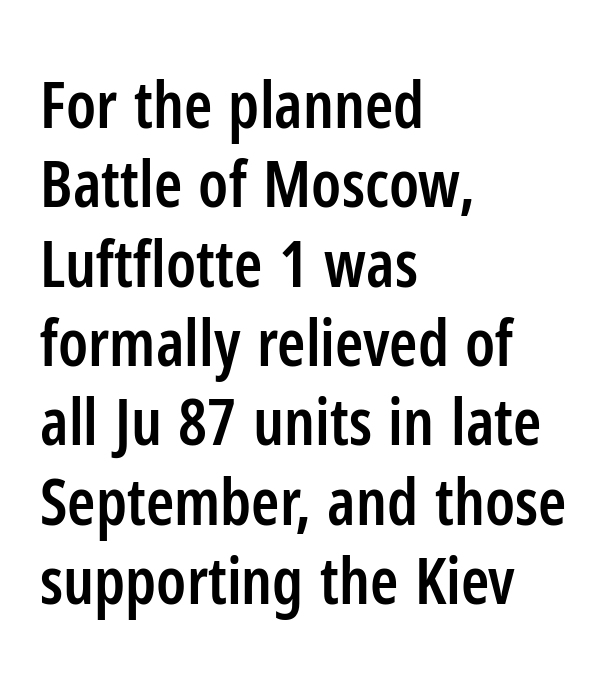
{"serif": "no", "italic": "no", "bold": "semi", "weight": "semibold", "width": "condensed", "stroke_contrast": "low", "x_height": "medium", "monospaced": "no", "underline": "no", "align": "left", "line_spacing_ratio": 1.24, "letter_spacing": "normal", "letter_spacing_em": 0.0, "glyph_px": 64}
